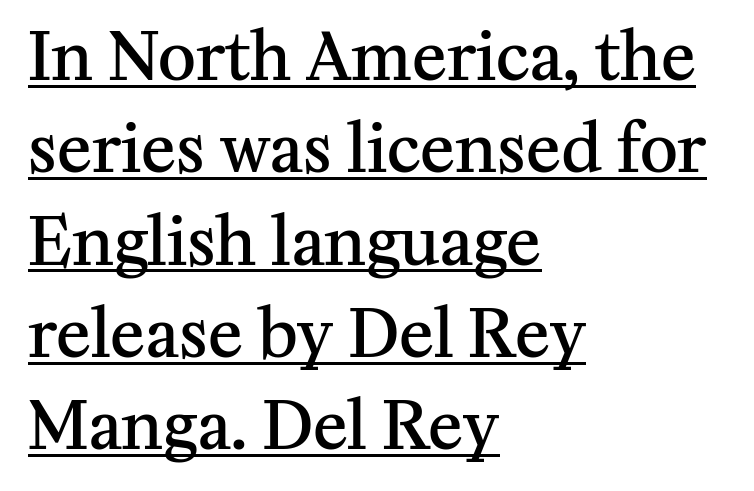
{"serif": "yes", "italic": "no", "bold": "semi", "weight": "semibold", "width": "normal", "stroke_contrast": "medium", "x_height": "medium", "monospaced": "no", "underline": "yes", "align": "left", "line_spacing": "normal", "line_spacing_ratio": 1.42, "letter_spacing": "normal", "letter_spacing_em": 0.0, "glyph_px": 65}
